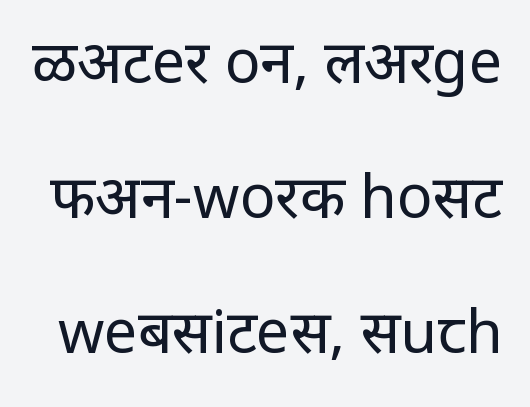
Q: Is the text bold? A: No.
Q: Is the text italic (slanted)? A: No, it is upright.
Q: Is the typeface a serif or a sans-serif typeface? A: Sans-serif.
Q: Is the text underlined? A: No.
Q: Is the spacing between letters normal or unusually wide? A: Normal.
Q: Is the spacing between lines tight, normal or loose? A: Loose.
Q: Width (condensed, normal, or wide)? A: Normal.
Q: Stroke contrast? A: Low.
Q: x-height? A: Large.
Q: Monospaced? A: No.
